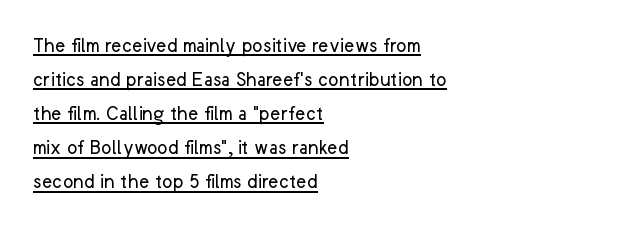
Q: Is the text bold? A: No.
Q: Is the text italic (slanted)? A: No, it is upright.
Q: Is the text underlined? A: Yes.
Q: How is the paragraph aligned? A: Left-aligned.
Q: Is the spacing between letters normal or unusually wide? A: Normal.
Q: Is the spacing between lines tight, normal or loose? A: Normal.
